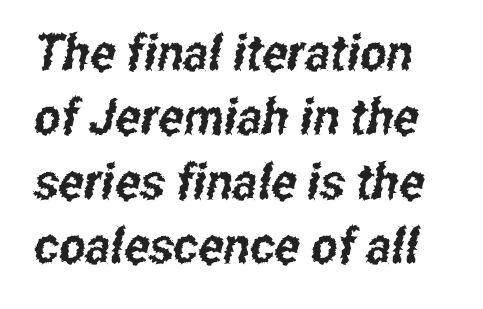
The image shows 50 px condensed sans-serif type; set normal line spacing (1.29x), normal letter spacing, not underlined; low stroke contrast and a medium x-height.
